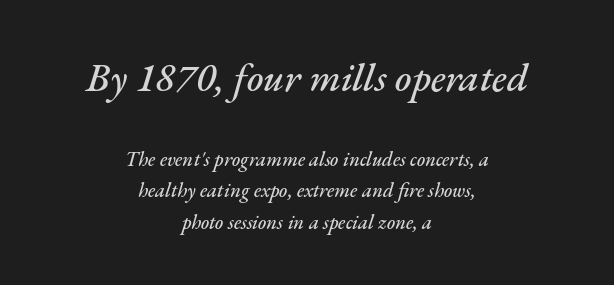
Q: Is the text italic (slanted)? A: Yes, it leans right by about 17 degrees.
Q: Is the text underlined? A: No.
Q: How is the paragraph aligned? A: Centered.
Q: Is the spacing between letters normal or unusually wide? A: Normal.
Q: Is the spacing between lines tight, normal or loose? A: Normal.
Q: Which block of text is set in a larger size, the first (top) or the second (bottom)? A: The first (top) one.
Q: Width (condensed, normal, or wide)? A: Normal.
Q: Stroke contrast? A: Medium.
Q: x-height? A: Small.
Q: Monospaced? A: No.
